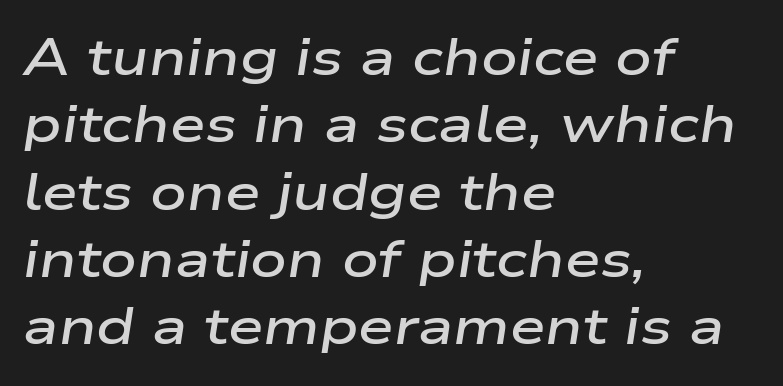
{"italic": "yes", "lean": "right", "slant_degrees": 9, "bold": "semi", "weight": "semibold", "width": "wide", "stroke_contrast": "low", "x_height": "medium", "monospaced": "no", "underline": "no", "align": "left", "line_spacing": "normal", "line_spacing_ratio": 1.32, "letter_spacing": "normal", "letter_spacing_em": 0.0, "glyph_px": 51}
